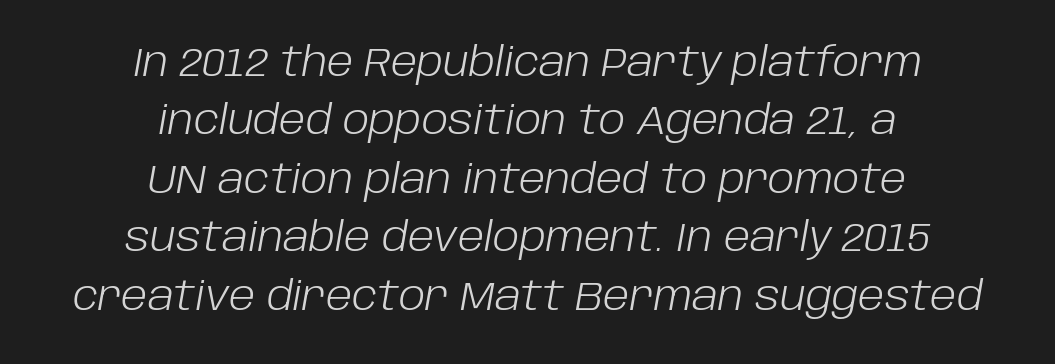
The line texture is even and compact thanks to regular tracking. Regarding leading, the lines here are spaced in the standard way. The rendering uses natural spacing where letterforms have individual widths. The strip under each line holds only bare page.
